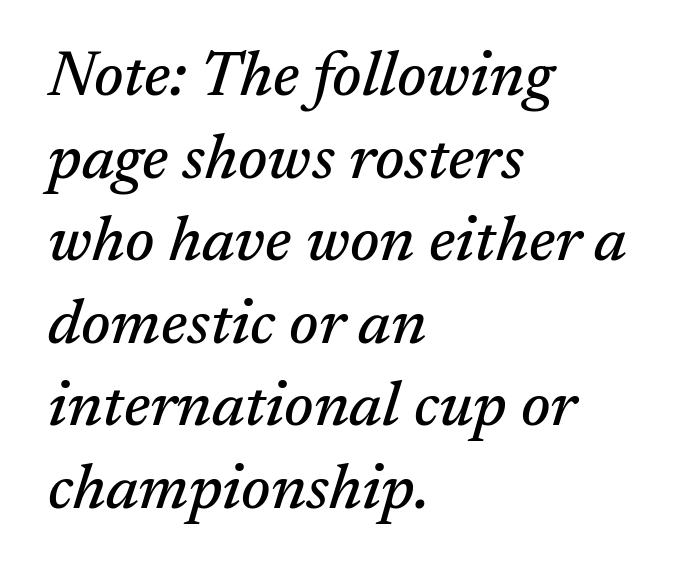
Vertical spacing — default. The passage shown leans; its letterforms are oblique. Is this a fixed-width face? No — the glyphs have proportional, varying widths. How are the letters spaced? Ordinarily, with no added tracking. The rendering shows small feet on the letterforms — a serif design.
